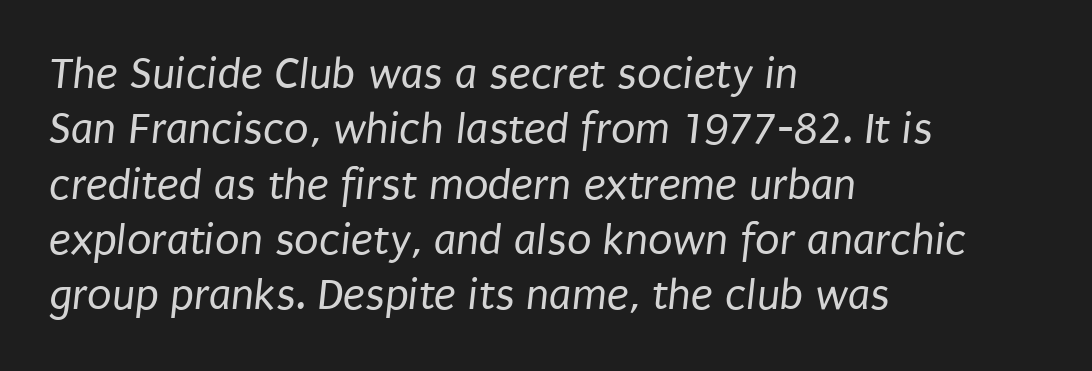
{"serif": "no", "bold": "no", "weight": "regular", "width": "condensed", "stroke_contrast": "low", "x_height": "large", "monospaced": "no", "underline": "no", "align": "left", "line_spacing_ratio": 1.23, "letter_spacing": "normal", "letter_spacing_em": 0.0, "glyph_px": 45}
